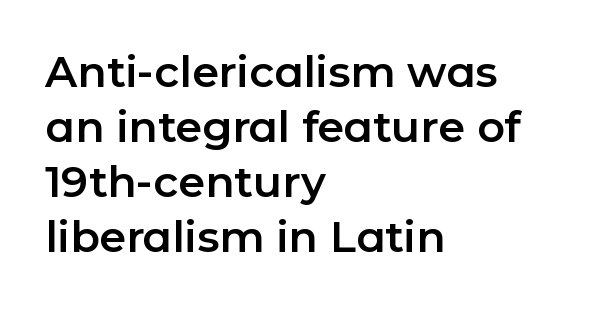
{"serif": "no", "italic": "no", "width": "normal", "stroke_contrast": "low", "x_height": "medium", "monospaced": "no", "underline": "no", "align": "left", "line_spacing": "normal", "line_spacing_ratio": 1.28, "letter_spacing": "normal", "letter_spacing_em": 0.0, "glyph_px": 43}
